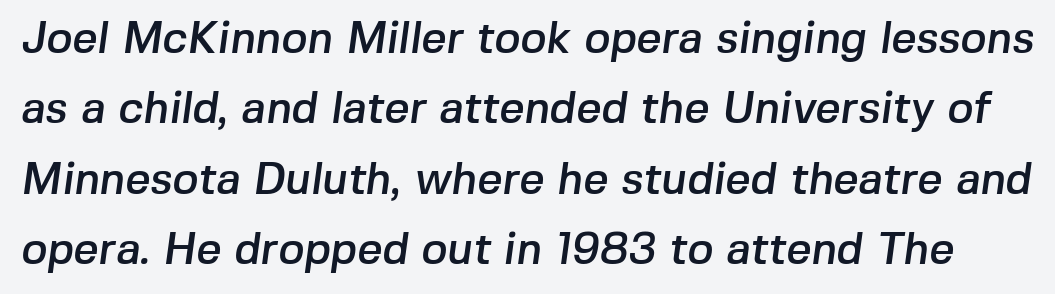
Q: Is the typeface a serif or a sans-serif typeface? A: Sans-serif.
Q: Is the text underlined? A: No.
Q: Is the spacing between letters normal or unusually wide? A: Normal.
Q: Is the spacing between lines tight, normal or loose? A: Normal.
Q: Width (condensed, normal, or wide)? A: Normal.
Q: Stroke contrast? A: Low.
Q: x-height? A: Medium.
Q: Monospaced? A: No.
